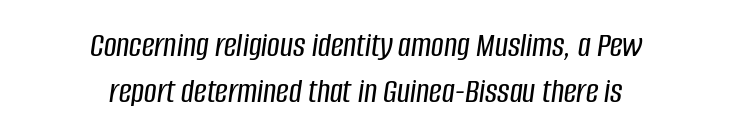
{"italic": "yes", "lean": "right", "slant_degrees": 8, "width": "condensed", "stroke_contrast": "low", "x_height": "large", "monospaced": "no", "underline": "no", "align": "center", "line_spacing": "normal", "line_spacing_ratio": 1.31, "letter_spacing": "normal", "letter_spacing_em": 0.0, "glyph_px": 35}
